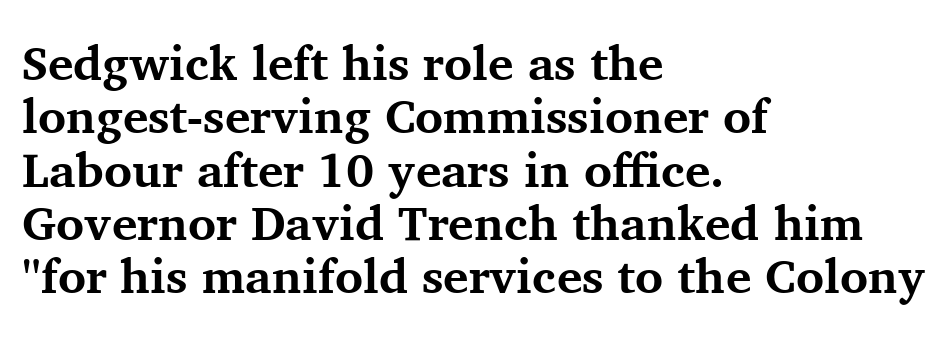
Is this a fixed-width face? No — the glyphs have proportional, varying widths. Look at the bottom of the vertical strokes: they flare into serifs here. The space between consecutive lines is stingy. Compared with typical body copy, the letter spacing here is the same. A clean baseline with only descenders dipping below it.
